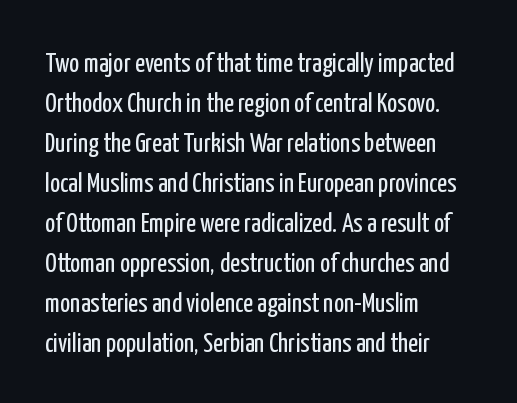
Italic: no, the glyphs are upright roman. Observe the ordinary spacing: letters are neighbours, not strangers. Line spacing here is normal. The zone under the glyphs is completely vacant. These lines stack with their left ends in a neat column.
